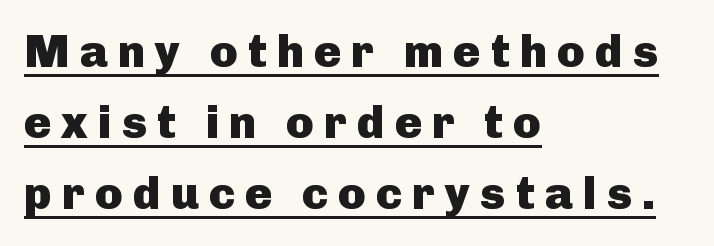
Q: Is the text bold? A: Yes.
Q: Is the text italic (slanted)? A: No, it is upright.
Q: Is the typeface a serif or a sans-serif typeface? A: Sans-serif.
Q: Is the text underlined? A: Yes.
Q: How is the paragraph aligned? A: Left-aligned.
Q: Is the spacing between letters normal or unusually wide? A: Unusually wide.
Q: Is the spacing between lines tight, normal or loose? A: Normal.
Q: Width (condensed, normal, or wide)? A: Normal.
Q: Stroke contrast? A: Low.
Q: x-height? A: Medium.
Q: Monospaced? A: No.
